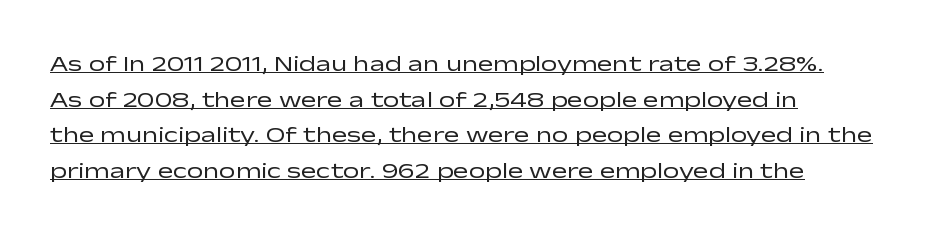
The image shows 23 px text type, upright; set left-aligned, normal line spacing (1.55x), normal letter spacing, underlined.
